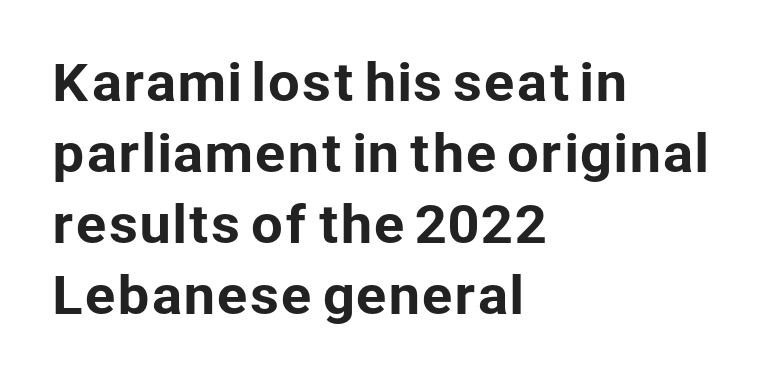
Q: Is the text italic (slanted)? A: No, it is upright.
Q: Is the typeface a serif or a sans-serif typeface? A: Sans-serif.
Q: Is the text underlined? A: No.
Q: How is the paragraph aligned? A: Left-aligned.
Q: Is the spacing between letters normal or unusually wide? A: Normal.
Q: Is the spacing between lines tight, normal or loose? A: Normal.
Q: Width (condensed, normal, or wide)? A: Normal.
Q: Stroke contrast? A: Low.
Q: x-height? A: Medium.
Q: Monospaced? A: No.
